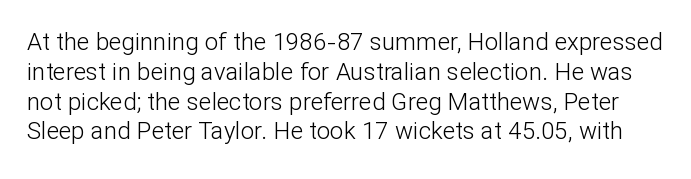
Q: Is the text bold? A: No.
Q: Is the text italic (slanted)? A: No, it is upright.
Q: Is the text underlined? A: No.
Q: Is the spacing between letters normal or unusually wide? A: Normal.
